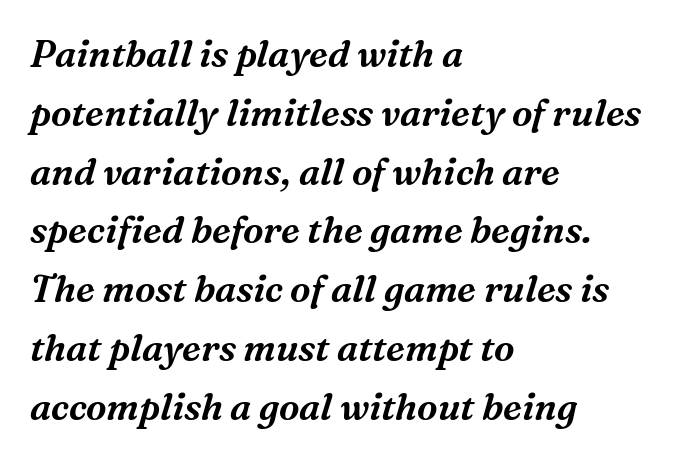
Designer's note — italics engaged. Whoever set this chose a conventional vertical rhythm. Does the copy run flush right? No — it runs flush left. Letter spacing: default.
